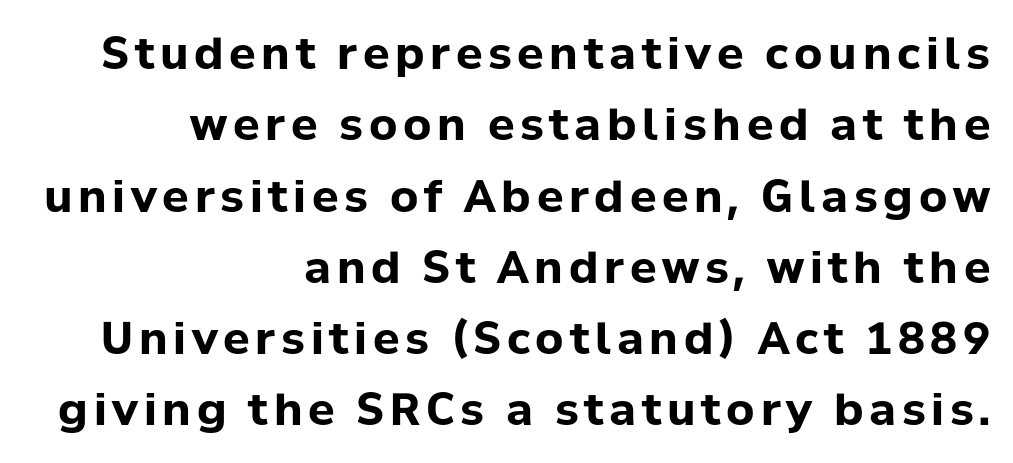
Q: Is the text bold? A: Yes.
Q: Is the text italic (slanted)? A: No, it is upright.
Q: Is the typeface a serif or a sans-serif typeface? A: Sans-serif.
Q: Is the text underlined? A: No.
Q: How is the paragraph aligned? A: Right-aligned.
Q: Is the spacing between lines tight, normal or loose? A: Normal.
Q: Width (condensed, normal, or wide)? A: Normal.
Q: Stroke contrast? A: Low.
Q: x-height? A: Medium.
Q: Monospaced? A: No.
